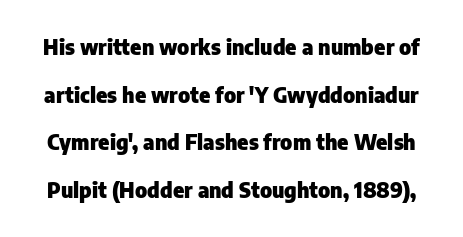
{"italic": "no", "bold": "yes", "underline": "no", "line_spacing": "loose", "line_spacing_ratio": 2.27, "letter_spacing": "normal", "letter_spacing_em": 0.0, "glyph_px": 21}
